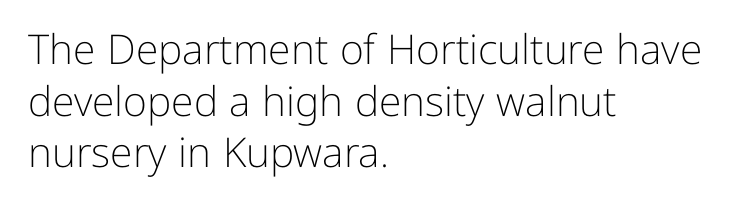
The weight tops out at a normal text grade. These lines are set flush left with a ragged right edge. Here the designer chose a conventional face with non-uniform glyph widths. Between one letter and the next there's only the usual sliver of space. Line spacing here is normal.
